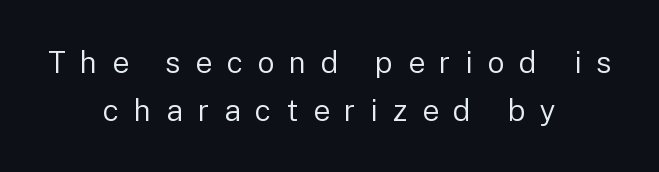
A typesetter would call this proportional, since set widths differ per character. Ascenders rise straight up at ninety degrees. Type style note: lacks serifs. The rows are spaced the way most documents space them. The space beneath each line is pristine and unruled.
